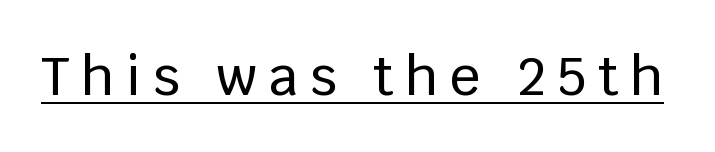
{"serif": "no", "italic": "no", "width": "normal", "stroke_contrast": "low", "x_height": "large", "monospaced": "no", "underline": "yes", "letter_spacing": "wide", "letter_spacing_em": 0.22, "glyph_px": 53}
